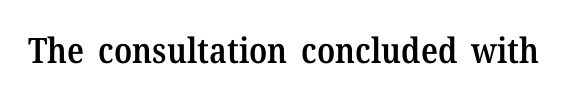
Q: Is the text bold? A: Semi-bold.
Q: Is the text italic (slanted)? A: No, it is upright.
Q: Is the typeface a serif or a sans-serif typeface? A: Serif.
Q: Is the text underlined? A: No.
Q: Is the spacing between letters normal or unusually wide? A: Normal.
Q: Width (condensed, normal, or wide)? A: Normal.
Q: Stroke contrast? A: Medium.
Q: x-height? A: Medium.
Q: Monospaced? A: No.
